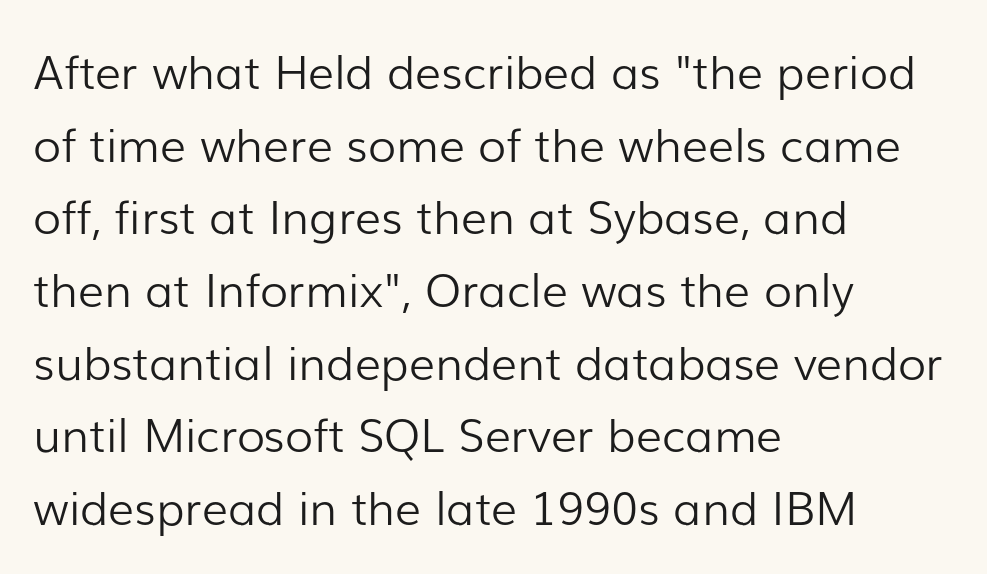
The image shows 46 px light sans-serif type, upright; set left-aligned, normal line spacing (1.58x), normal letter spacing, not underlined; low stroke contrast and a medium x-height.
